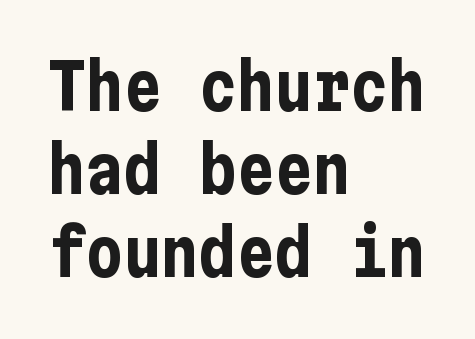
Font category for this specimen: sans-serif. Regarding leading, the lines here are spaced in the standard way. Bold? Absolutely — the strokes are thick and heavy. No word sits above an underline. Glyph-to-glyph distance matches everyday printed text.
